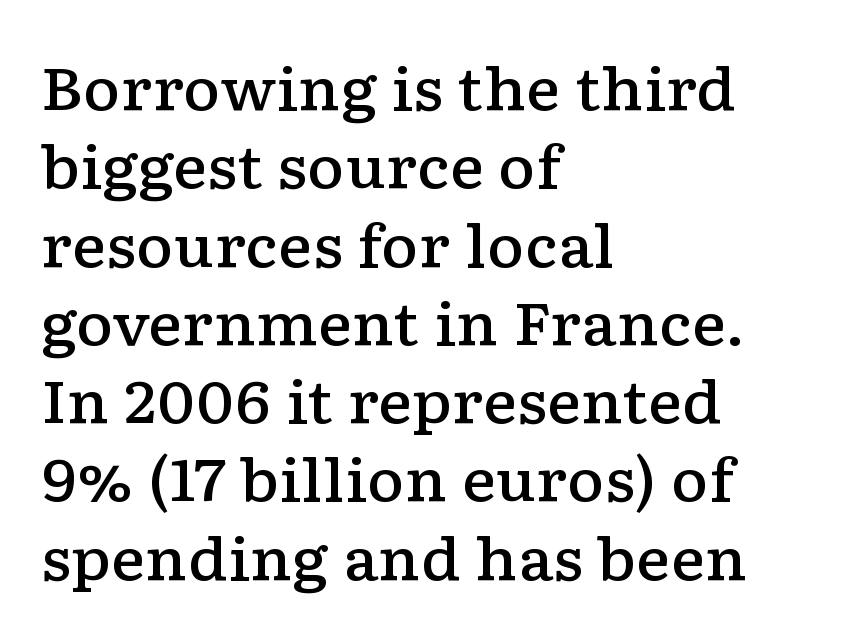
Q: Is the text bold? A: Semi-bold.
Q: Is the text italic (slanted)? A: No, it is upright.
Q: Is the typeface a serif or a sans-serif typeface? A: Serif.
Q: Is the text underlined? A: No.
Q: How is the paragraph aligned? A: Left-aligned.
Q: Is the spacing between letters normal or unusually wide? A: Normal.
Q: Is the spacing between lines tight, normal or loose? A: Normal.
Q: Width (condensed, normal, or wide)? A: Wide.
Q: Stroke contrast? A: Low.
Q: x-height? A: Medium.
Q: Monospaced? A: No.
